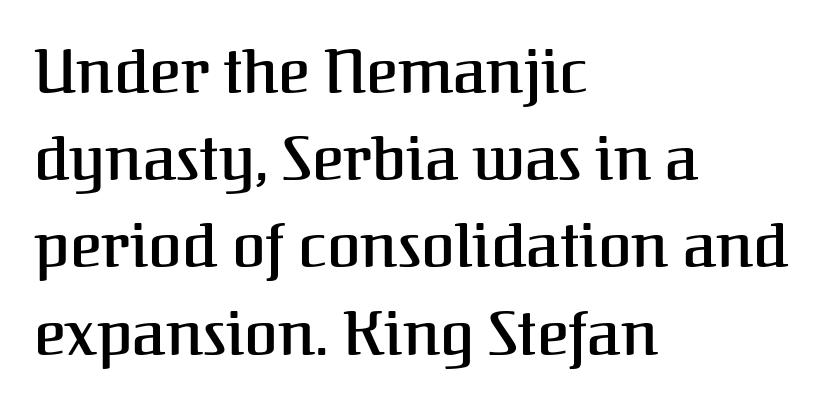
The image shows 61 px serif type, upright; set left-aligned, normal line spacing (1.43x), normal letter spacing, not underlined; medium stroke contrast and a medium x-height.
